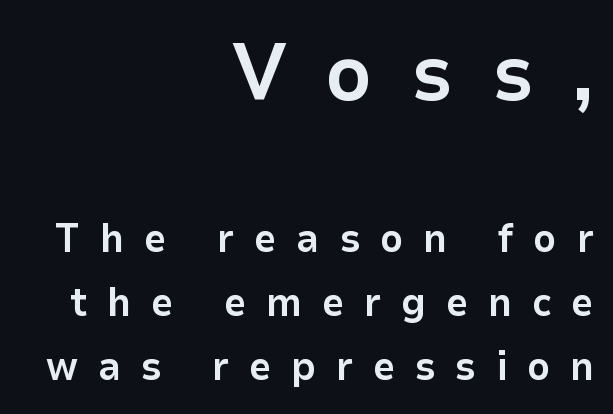
Q: Is the text bold? A: Yes.
Q: Is the text italic (slanted)? A: No, it is upright.
Q: Is the typeface a serif or a sans-serif typeface? A: Sans-serif.
Q: Is the text underlined? A: No.
Q: How is the paragraph aligned? A: Right-aligned.
Q: Is the spacing between letters normal or unusually wide? A: Unusually wide.
Q: Is the spacing between lines tight, normal or loose? A: Normal.
Q: Which block of text is set in a larger size, the first (top) or the second (bottom)? A: The first (top) one.
Q: Width (condensed, normal, or wide)? A: Normal.
Q: Stroke contrast? A: Low.
Q: x-height? A: Medium.
Q: Monospaced? A: No.
